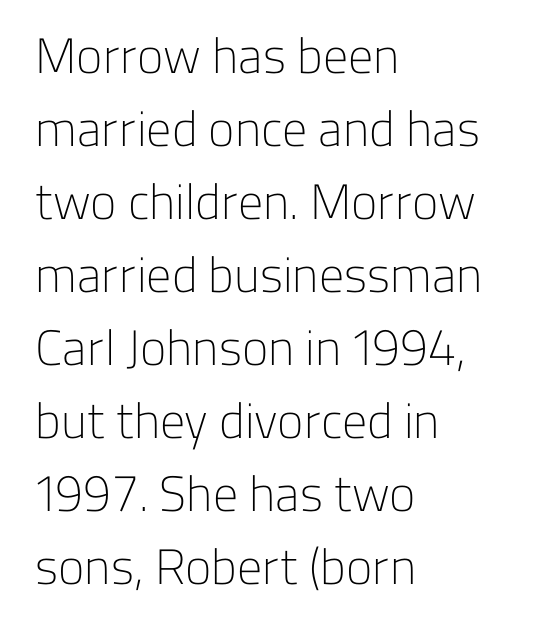
The image shows 50 px light sans-serif type, upright; set left-aligned, normal line spacing (1.46x), normal letter spacing, not underlined; low stroke contrast and a medium x-height.
